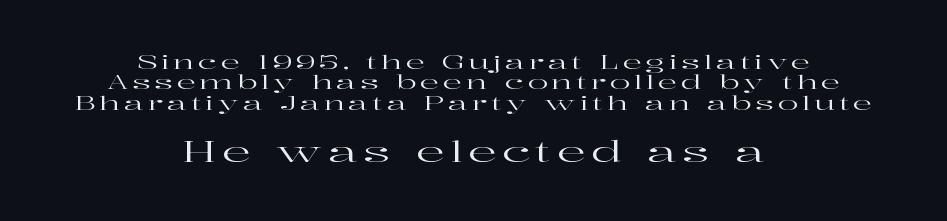
{"serif": "yes", "italic": "no", "width": "wide", "stroke_contrast": "high", "x_height": "medium", "monospaced": "no", "underline": "no", "align": "center", "line_spacing": "tight", "line_spacing_ratio": 1.07, "letter_spacing": "wide", "letter_spacing_em": 0.2, "larger_block": "second", "size_ratio": 1.47, "glyph_px": 28}
